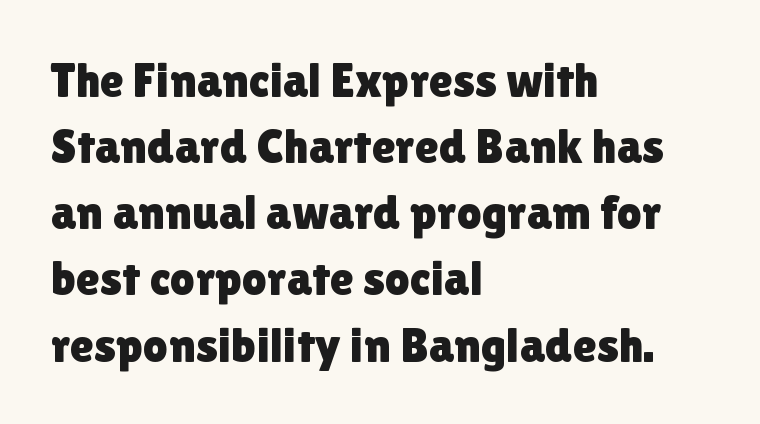
Q: Is the text italic (slanted)? A: No, it is upright.
Q: Is the typeface a serif or a sans-serif typeface? A: Sans-serif.
Q: Is the text underlined? A: No.
Q: How is the paragraph aligned? A: Left-aligned.
Q: Is the spacing between letters normal or unusually wide? A: Normal.
Q: Is the spacing between lines tight, normal or loose? A: Normal.
Q: Width (condensed, normal, or wide)? A: Normal.
Q: Stroke contrast? A: Low.
Q: x-height? A: Medium.
Q: Monospaced? A: No.
